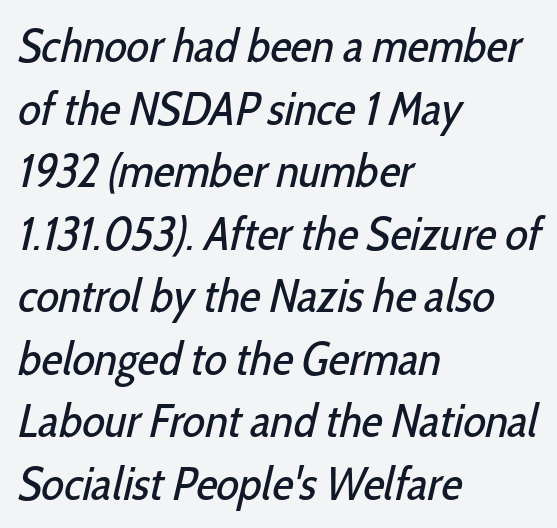
Q: Is the text bold? A: No.
Q: Is the typeface a serif or a sans-serif typeface? A: Sans-serif.
Q: Is the text underlined? A: No.
Q: How is the paragraph aligned? A: Left-aligned.
Q: Is the spacing between letters normal or unusually wide? A: Normal.
Q: Is the spacing between lines tight, normal or loose? A: Normal.
Q: Width (condensed, normal, or wide)? A: Condensed.
Q: Stroke contrast? A: Low.
Q: x-height? A: Medium.
Q: Monospaced? A: No.
